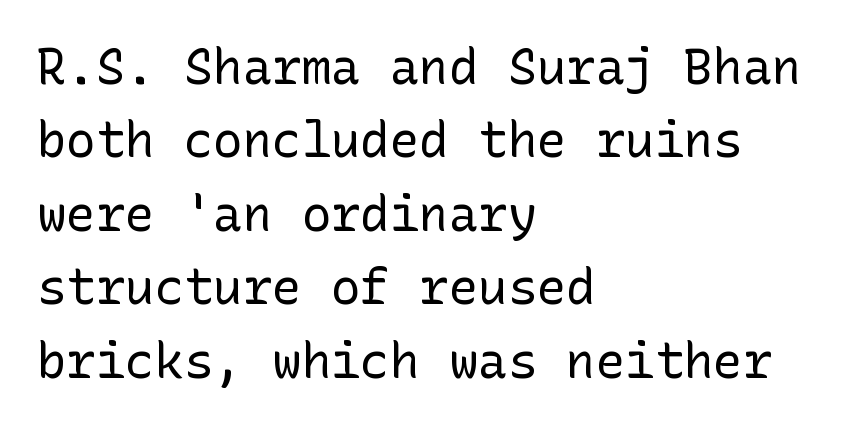
{"serif": "no", "italic": "no", "bold": "no", "weight": "regular", "width": "normal", "stroke_contrast": "low", "x_height": "medium", "underline": "no", "align": "left", "line_spacing": "normal", "line_spacing_ratio": 1.5, "letter_spacing": "normal", "letter_spacing_em": 0.0, "glyph_px": 49}
